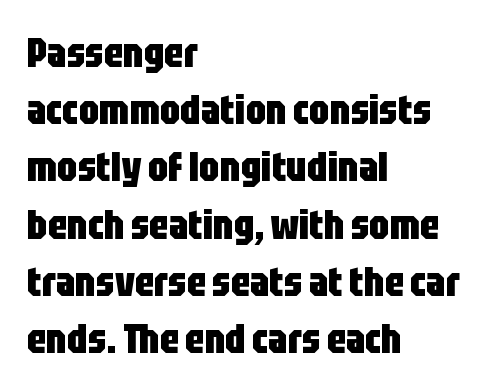
A dark, heavy texture on the line: the type is bold. The lettering holds an erect, upright posture throughout. Is the letter spacing exaggerated? No — it looks like the ordinary default. Normally led — the rows are evenly, conventionally spaced. The rendering uses natural spacing where letterforms have individual widths.
